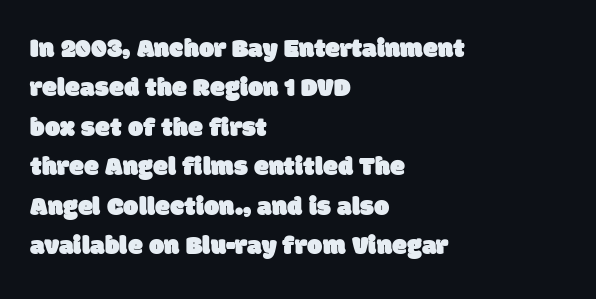
The image shows 27 px text type; set left-aligned, normal line spacing (1.46x), normal letter spacing, not underlined.
